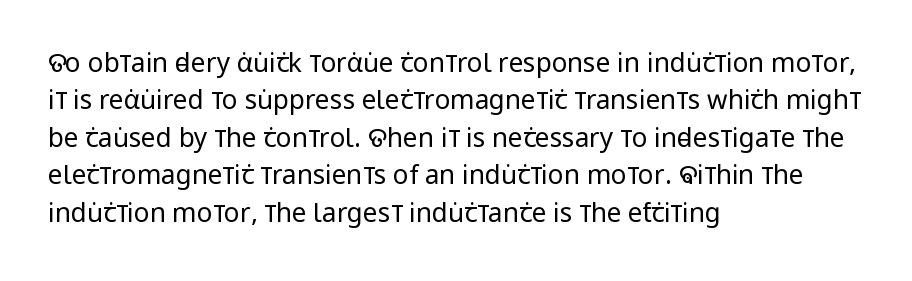
Is the letter spacing exaggerated? No — it looks like the ordinary default. This block has exactly the height ordinary leading produces. This is the regular roman posture of the typeface. Weight: not bold — regular or lighter.
